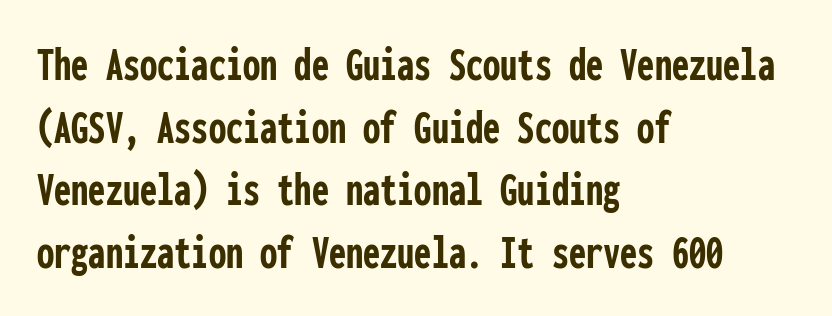
The image shows 49 px semibold, condensed sans-serif type, upright, monospaced; set left-aligned, normal line spacing (1.28x), normal letter spacing, not underlined; low stroke contrast and a medium x-height.
